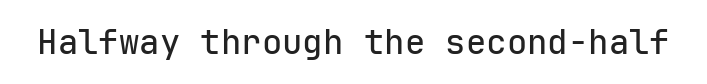
The face used here is rendered with its standard letterfit. Fixed-width glyphs throughout — classic coding-font behaviour. Does the type have serifs? No, each stem ends abruptly. No word sits above an underline.
